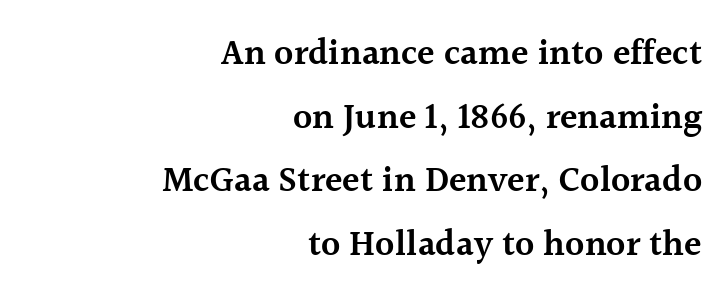
Q: Is the text bold? A: Semi-bold.
Q: Is the text italic (slanted)? A: No, it is upright.
Q: Is the typeface a serif or a sans-serif typeface? A: Serif.
Q: Is the text underlined? A: No.
Q: How is the paragraph aligned? A: Right-aligned.
Q: Is the spacing between letters normal or unusually wide? A: Normal.
Q: Width (condensed, normal, or wide)? A: Normal.
Q: x-height? A: Medium.
Q: Monospaced? A: No.
